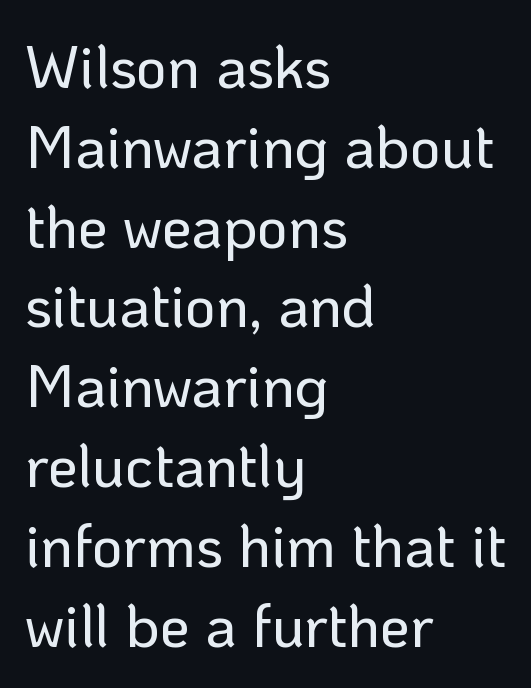
The image shows 60 px sans-serif type, upright; set left-aligned, normal line spacing (1.33x), normal letter spacing, not underlined; low stroke contrast and a medium x-height.
